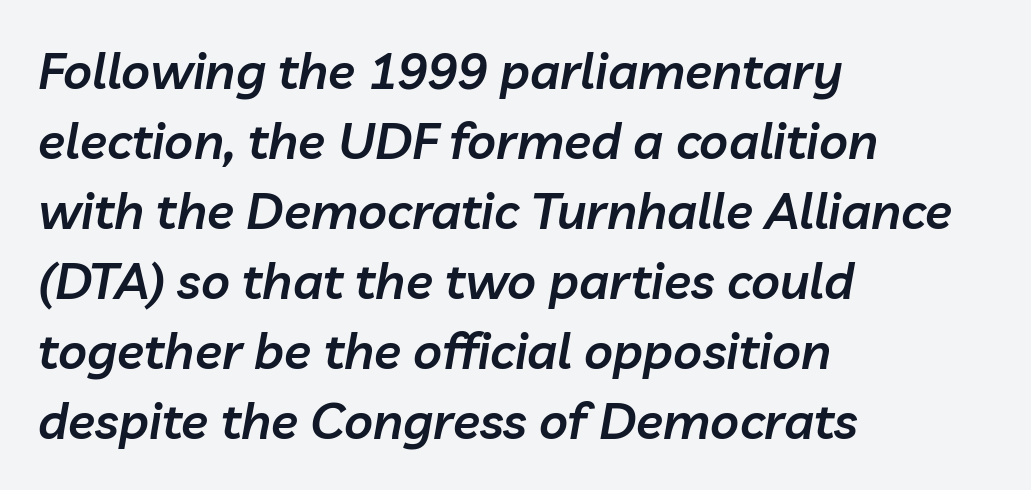
The image shows 50 px semibold type, italic (leaning right); set left-aligned, normal line spacing (1.4x), normal letter spacing, not underlined; low stroke contrast and a medium x-height.
